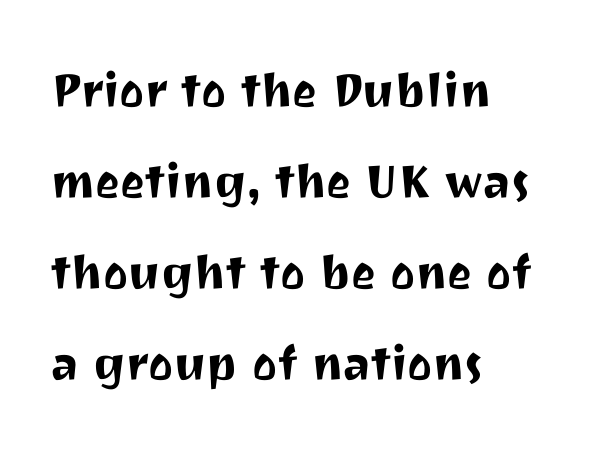
The image shows 59 px sans-serif type, upright; set left-aligned, normal line spacing (1.54x), normal letter spacing, not underlined; medium stroke contrast and a medium x-height.
